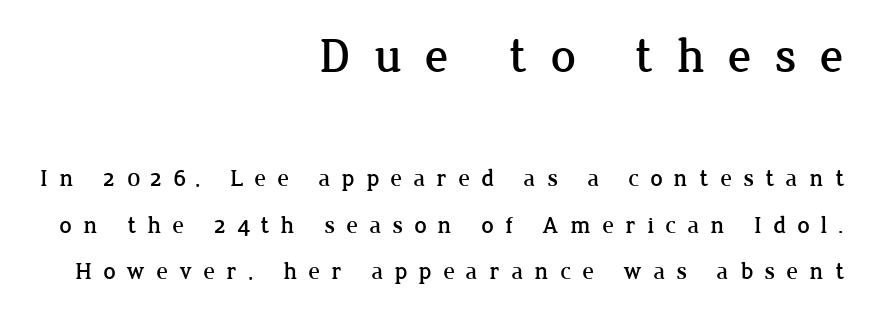
The letters carry serifs — small finishing strokes at the ends of their stems. Where is the straight margin? On the right. The passage shown is not underscored anywhere. If you squint, the top block still reads clearly — it's the larger of the two. A typesetter would call this proportional, since set widths differ per character. Does the leading feel generous? Absolutely, it's lavish.
